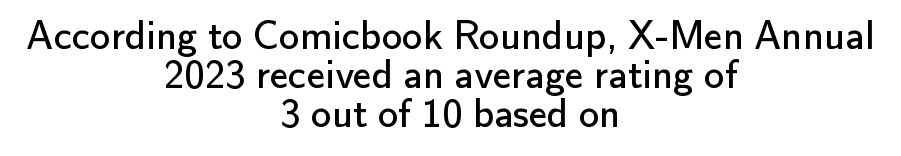
The passage shown is typed in a proportional face where columns would drift. Serifs: no, the terminals of the letterforms are clean. Bare-footed words on every line. The passage shown has conventional tracking throughout. Which margin do the lines hug? Neither — every line sits in the middle. Interline gaps are noticeably narrow in this sample.
